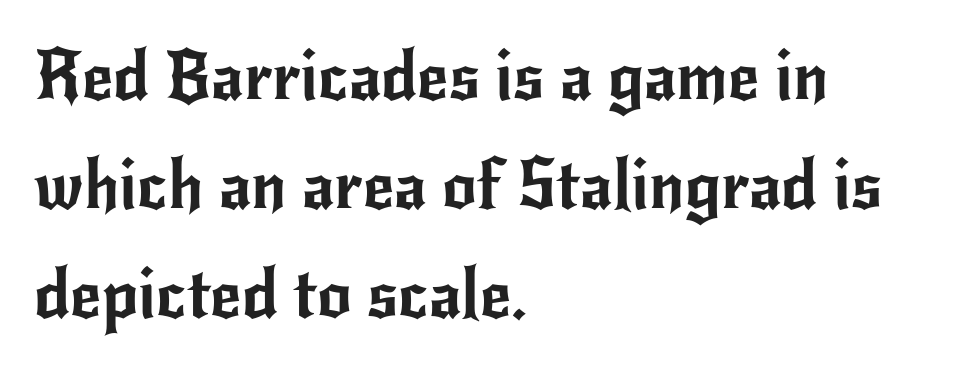
Posture: vertical. Regarding leading, the lines here are spaced in the standard way. Nope, no serifs anywhere on these letters. The passage shown is not underscored anywhere. Does the copy run flush right? No — it runs flush left. The line texture is even and compact thanks to regular tracking.
